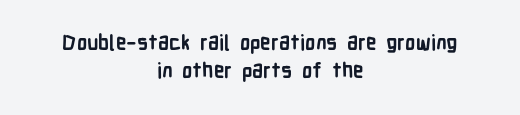
Q: Is the text bold? A: Yes.
Q: Is the text italic (slanted)? A: No, it is upright.
Q: Is the text underlined? A: No.
Q: How is the paragraph aligned? A: Centered.
Q: Is the spacing between letters normal or unusually wide? A: Normal.
Q: Is the spacing between lines tight, normal or loose? A: Normal.
